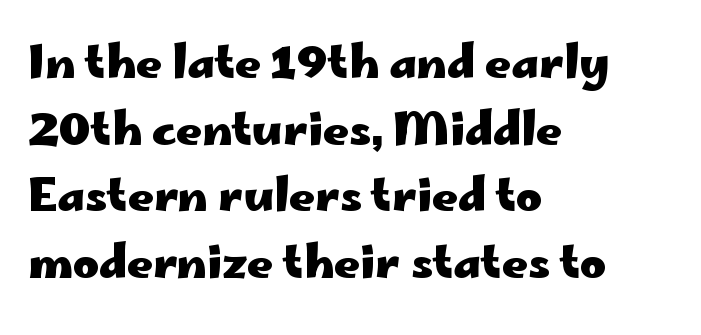
{"serif": "no", "italic": "no", "bold": "yes", "weight": "heavy", "width": "wide", "stroke_contrast": "low", "x_height": "small", "monospaced": "no", "underline": "no", "align": "left", "line_spacing": "normal", "line_spacing_ratio": 1.48, "letter_spacing": "normal", "letter_spacing_em": 0.0, "glyph_px": 45}
